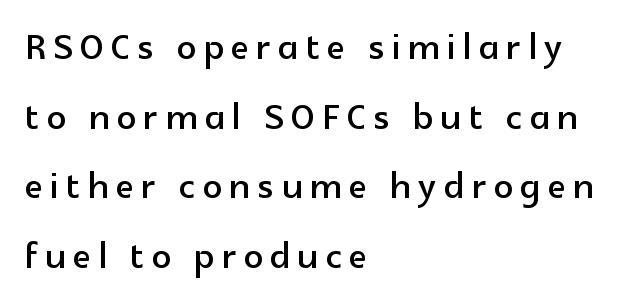
{"serif": "no", "italic": "no", "width": "normal", "x_height": "medium", "monospaced": "no", "underline": "no", "align": "left", "line_spacing": "normal", "line_spacing_ratio": 1.45, "glyph_px": 48}
